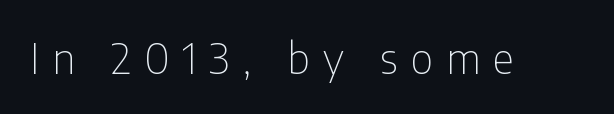
Letter spacing: wide. The typeface chosen for these lines omits serifs. No italicization has been applied; the sample stays upright. Stems here are at most as thick as an everyday book face. A typesetter would call this proportional, since set widths differ per character. The words here are not underlined.
